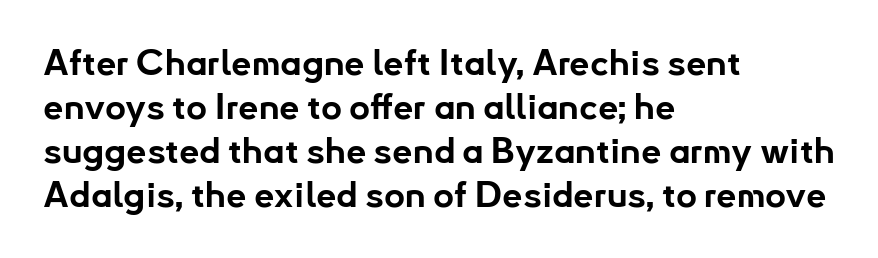
The image shows 36 px bold sans-serif type, upright; set left-aligned, line spacing 1.22x, normal letter spacing, not underlined; low stroke contrast and a small x-height.
